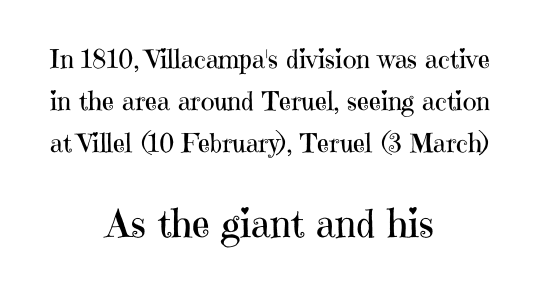
The image shows 39 px regular-weight serif type, upright; set centered, normal line spacing (1.61x), normal letter spacing, not underlined; the second (bottom) block is 1.5x larger; high stroke contrast and a medium x-height.
